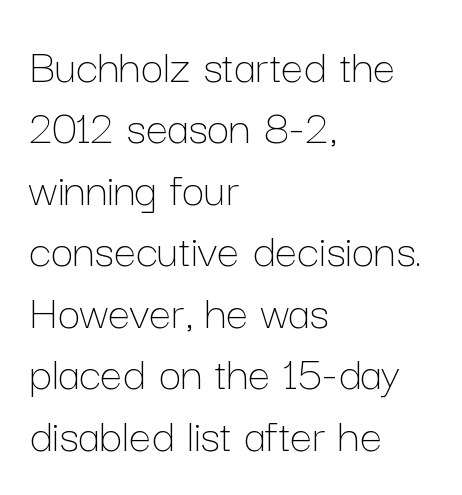
{"italic": "no", "bold": "no", "weight": "thin", "width": "normal", "stroke_contrast": "low", "x_height": "medium", "monospaced": "no", "underline": "no", "align": "left", "line_spacing_ratio": 1.23, "letter_spacing": "normal", "letter_spacing_em": 0.0, "glyph_px": 50}
